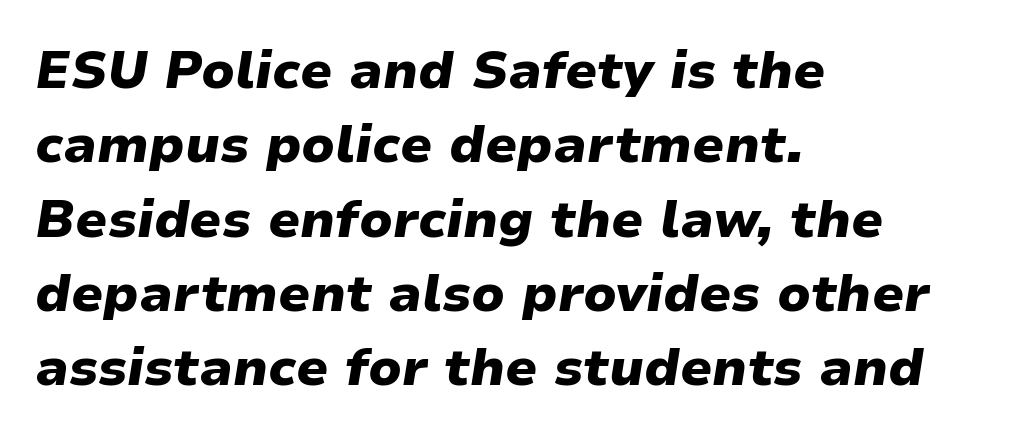
The image shows 52 px heavy type, italic (leaning right); set left-aligned, normal line spacing (1.43x), normal letter spacing, not underlined; low stroke contrast and a medium x-height.
